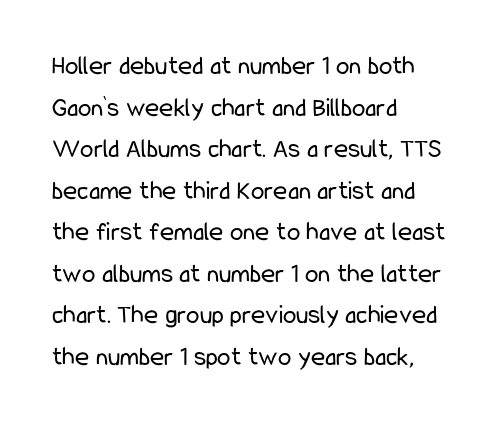
This sample uses an upright cut, with every glyph sitting square on the baseline. Lines of text with bare space underneath. The setting favours the left margin, as ordinary paragraphs usually do. Leading: standard. The typesetting does not lean heavy: it is not bold. You could call the tracking neutral — neither tight nor loose.
